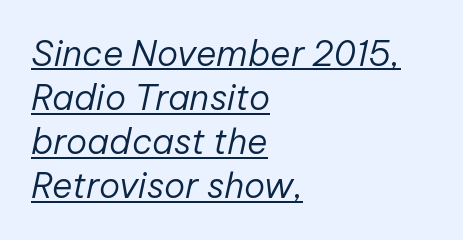
The image shows 35 px regular-weight type, italic (leaning right); set left-aligned, normal line spacing (1.26x), normal letter spacing, underlined; low stroke contrast and a medium x-height.
